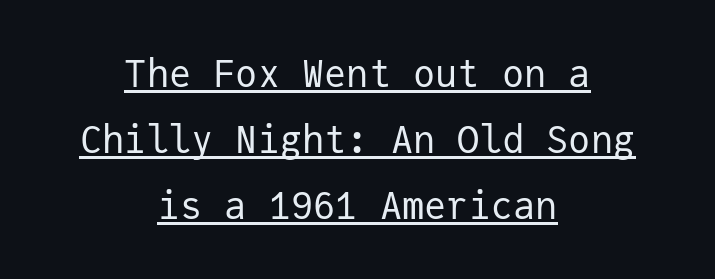
Q: Is the text bold? A: No.
Q: Is the text italic (slanted)? A: No, it is upright.
Q: Is the typeface a serif or a sans-serif typeface? A: Sans-serif.
Q: Is the text underlined? A: Yes.
Q: How is the paragraph aligned? A: Centered.
Q: Is the spacing between letters normal or unusually wide? A: Normal.
Q: Width (condensed, normal, or wide)? A: Normal.
Q: Stroke contrast? A: Low.
Q: x-height? A: Medium.
Q: Monospaced? A: Yes.
